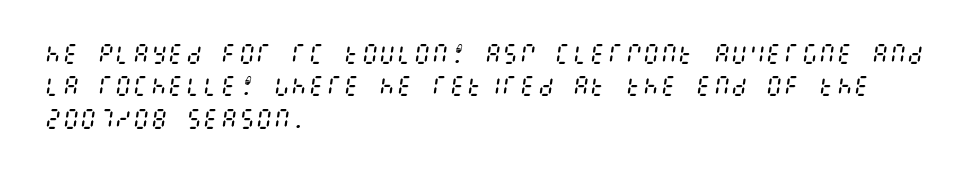
Q: Is the text bold? A: No.
Q: Is the text italic (slanted)? A: Yes, it leans right by about 8 degrees.
Q: Is the text underlined? A: No.
Q: How is the paragraph aligned? A: Left-aligned.
Q: Is the spacing between letters normal or unusually wide? A: Normal.
Q: Is the spacing between lines tight, normal or loose? A: Normal.
